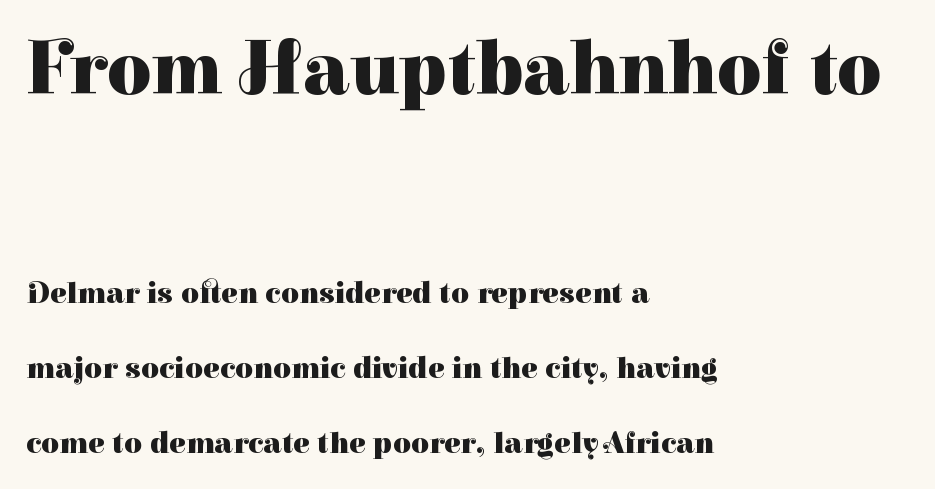
Has an underline been added? It has not. Between one letter and the next there's only the usual sliver of space. A typesetter would call this proportional, since set widths differ per character. Type style note: has serifs.
